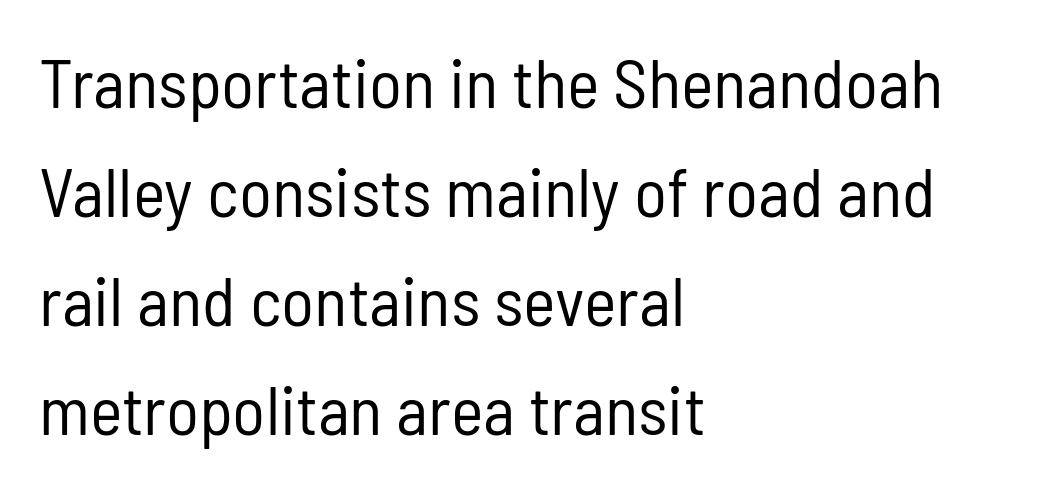
Q: Is the text bold? A: No.
Q: Is the text italic (slanted)? A: No, it is upright.
Q: Is the typeface a serif or a sans-serif typeface? A: Sans-serif.
Q: Is the text underlined? A: No.
Q: How is the paragraph aligned? A: Left-aligned.
Q: Is the spacing between letters normal or unusually wide? A: Normal.
Q: Is the spacing between lines tight, normal or loose? A: Normal.
Q: Width (condensed, normal, or wide)? A: Condensed.
Q: Stroke contrast? A: Low.
Q: x-height? A: Medium.
Q: Monospaced? A: No.
